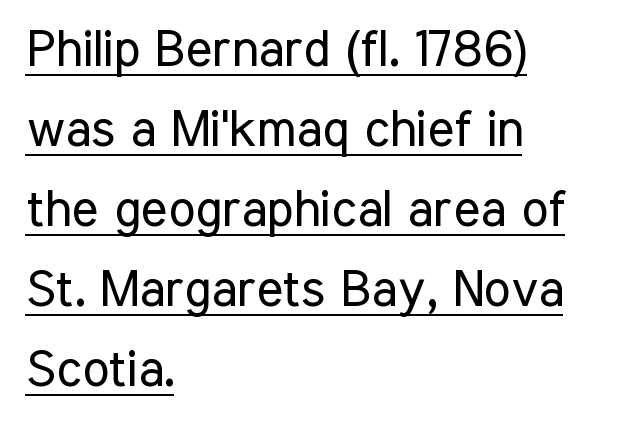
The image shows 51 px regular-weight, condensed sans-serif type, upright; set left-aligned, normal line spacing (1.57x), normal letter spacing, underlined; low stroke contrast and a medium x-height.
